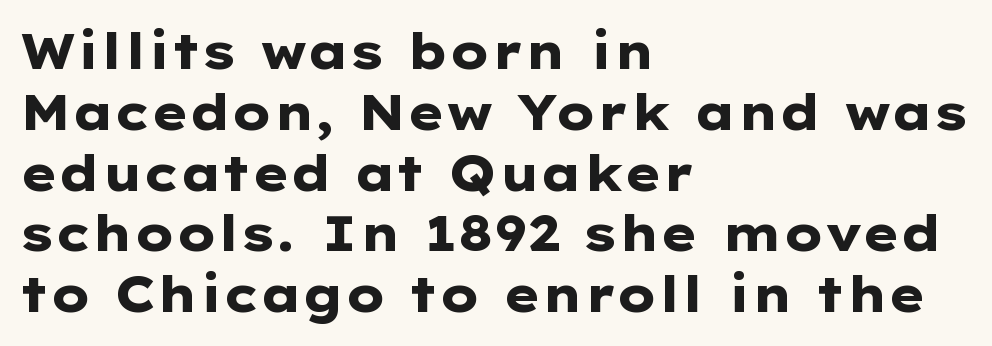
The image shows 49 px heavy, wide sans-serif type, upright; set left-aligned, line spacing 1.24x, normal letter spacing, not underlined; low stroke contrast and a medium x-height.
